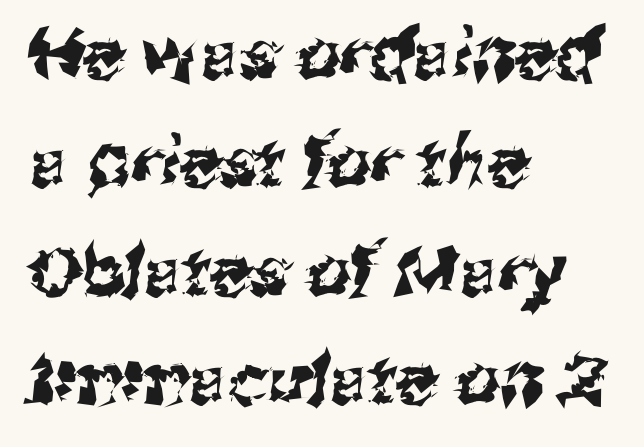
{"serif": "no", "width": "normal", "stroke_contrast": "medium", "x_height": "medium", "monospaced": "no", "underline": "no", "align": "left", "line_spacing": "normal", "line_spacing_ratio": 1.57, "letter_spacing": "normal", "letter_spacing_em": 0.0, "glyph_px": 69}
